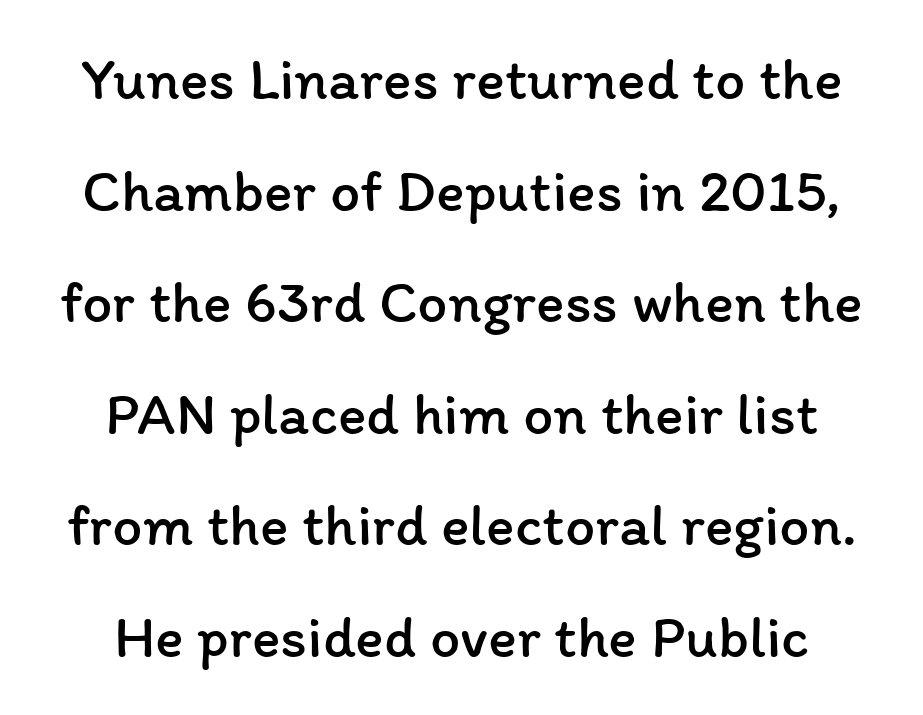
The image shows 60 px regular-weight type, upright; set line spacing 1.86x, normal letter spacing, not underlined; low stroke contrast and a medium x-height.
